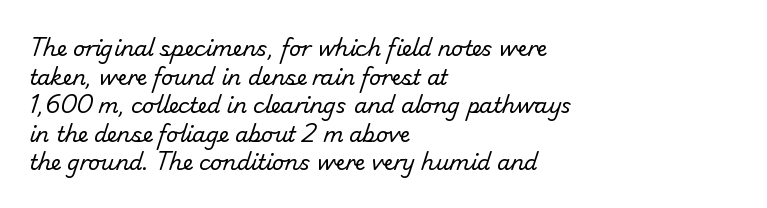
The image shows 21 px text type; set left-aligned, normal line spacing (1.36x), normal letter spacing, not underlined.
